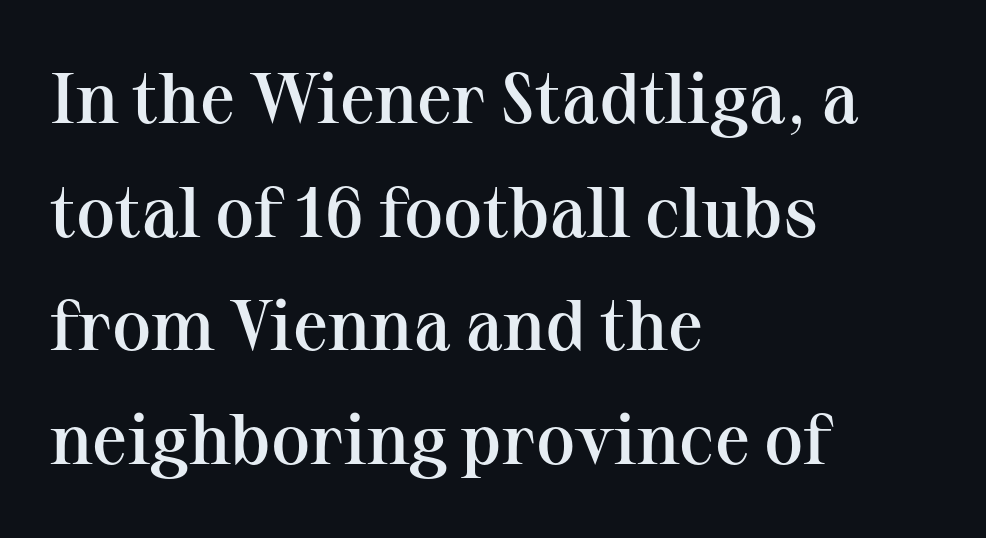
Q: Is the text bold? A: Semi-bold.
Q: Is the text italic (slanted)? A: No, it is upright.
Q: Is the typeface a serif or a sans-serif typeface? A: Serif.
Q: Is the text underlined? A: No.
Q: How is the paragraph aligned? A: Left-aligned.
Q: Is the spacing between letters normal or unusually wide? A: Normal.
Q: Is the spacing between lines tight, normal or loose? A: Normal.
Q: Width (condensed, normal, or wide)? A: Normal.
Q: Stroke contrast? A: Medium.
Q: x-height? A: Medium.
Q: Monospaced? A: No.
